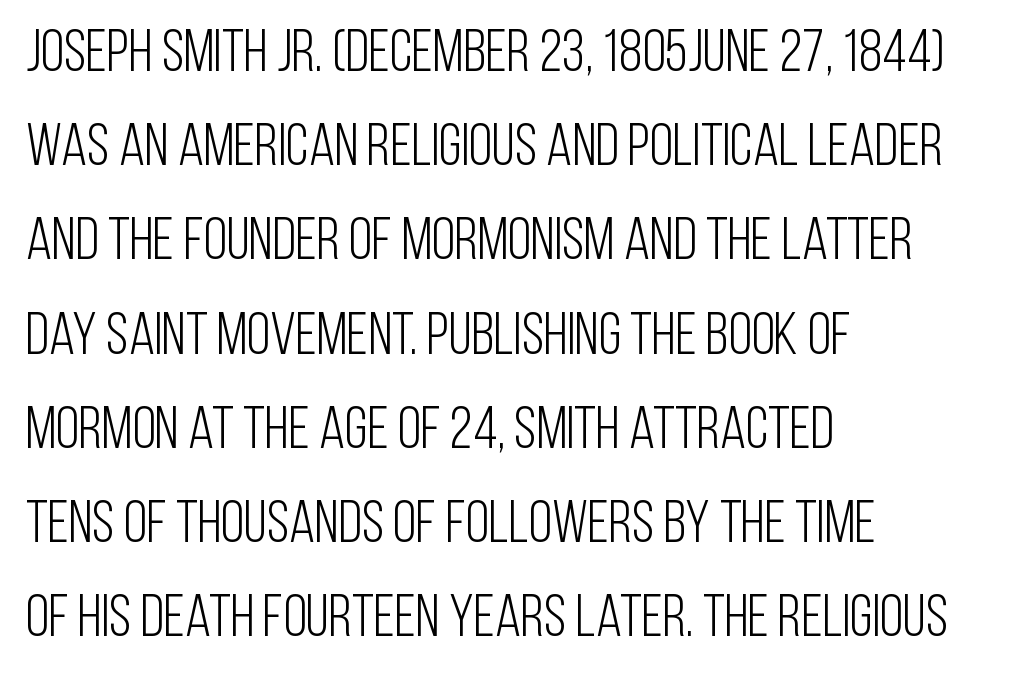
The image shows 60 px light, condensed sans-serif type, upright; set left-aligned, normal line spacing (1.57x), normal letter spacing, not underlined; low stroke contrast and a large x-height.
